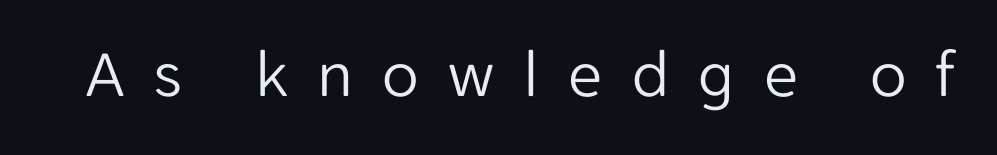
Stems and bowls with no extra thickness — not bold. The foot of each line stays bare and open. It's the straight-up-and-down kind of type. Here the designer chose a conventional face with non-uniform glyph widths.
